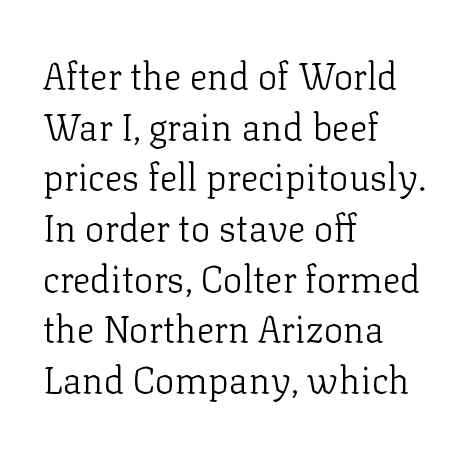
The image shows 37 px light serif type, upright; set left-aligned, normal line spacing (1.37x), normal letter spacing, not underlined; low stroke contrast and a medium x-height.
